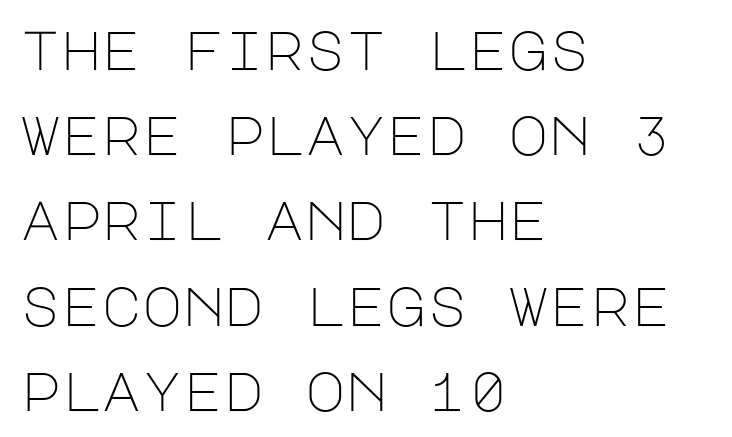
Left-aligned paragraph, ragged on the right. No chunkiness to these letters — they're not bold. A bare baseline throughout the passage. This rendering employs a face without finishing strokes, i.e., a sans-serif. Does extra space separate the letters? No, they use regular spacing.
